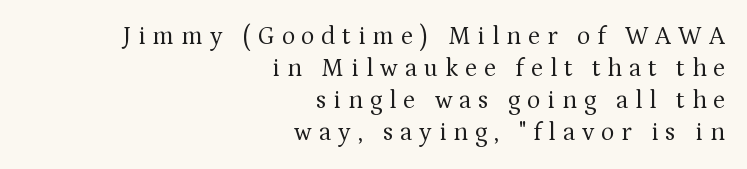
Q: Is the text bold? A: No.
Q: Is the text italic (slanted)? A: No, it is upright.
Q: Is the text underlined? A: No.
Q: How is the paragraph aligned? A: Right-aligned.
Q: Is the spacing between letters normal or unusually wide? A: Unusually wide.
Q: Is the spacing between lines tight, normal or loose? A: Normal.
